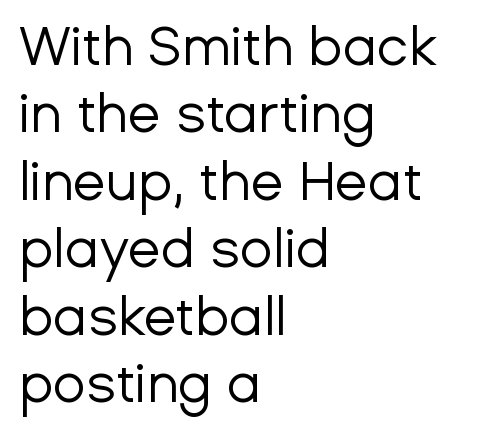
The image shows 54 px regular-weight sans-serif type, upright; set left-aligned, normal line spacing (1.25x), normal letter spacing, not underlined; low stroke contrast and a medium x-height.
